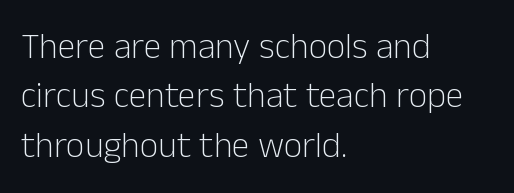
Q: Is the text bold? A: No.
Q: Is the text italic (slanted)? A: No, it is upright.
Q: Is the typeface a serif or a sans-serif typeface? A: Sans-serif.
Q: Is the text underlined? A: No.
Q: How is the paragraph aligned? A: Left-aligned.
Q: Is the spacing between letters normal or unusually wide? A: Normal.
Q: Is the spacing between lines tight, normal or loose? A: Normal.
Q: Width (condensed, normal, or wide)? A: Normal.
Q: Stroke contrast? A: Low.
Q: x-height? A: Medium.
Q: Monospaced? A: No.
